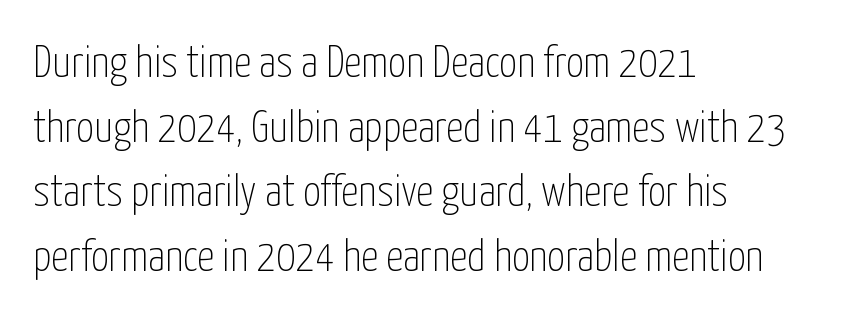
The image shows 44 px thin, condensed sans-serif type, upright; set left-aligned, normal line spacing (1.47x), normal letter spacing, not underlined; low stroke contrast and a medium x-height.
